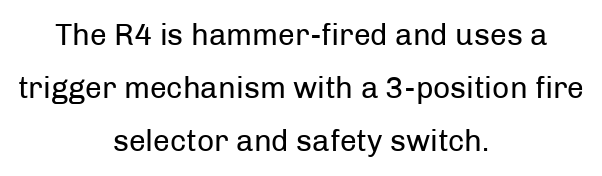
The letters stand straight up with perfectly vertical stems. Descenders hang freely into open space. Stroke mass is kept to a normal reading level or below. Unlike a traditional serif, this face leaves its strokes unadorned. Is this a fixed-width face? No — the glyphs have proportional, varying widths. Line starts and ends both wander, symmetrically.
